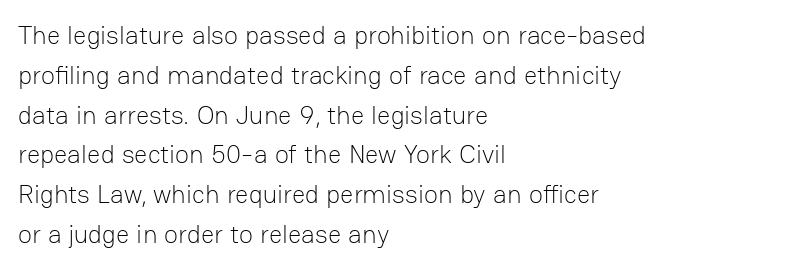
Nobody touched the tracking dial on this one. Line starts are locked; line ends wander. The block of text has a typical density, with ordinary space between rows. The glyphs are unaccompanied by any horizontal stroke below them. Notice how the stems are strictly vertical — no italics here. These glyphs show unthickened strokes, regular width or finer.
